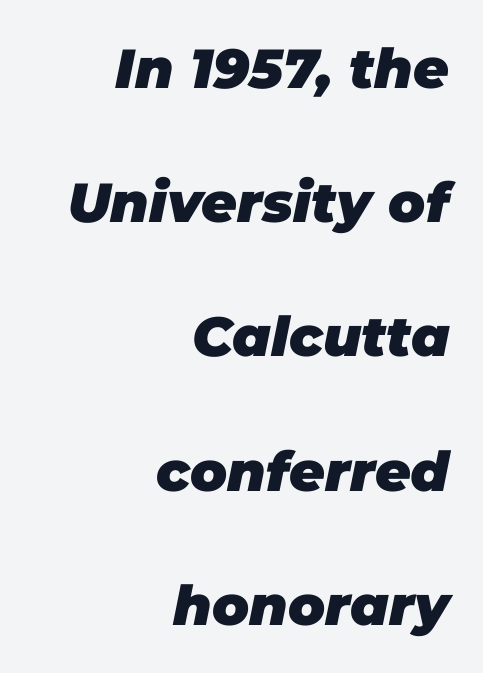
The image shows 55 px heavy type, italic (leaning right); set right-aligned, loose line spacing (2.44x), normal letter spacing, not underlined; low stroke contrast and a large x-height.
